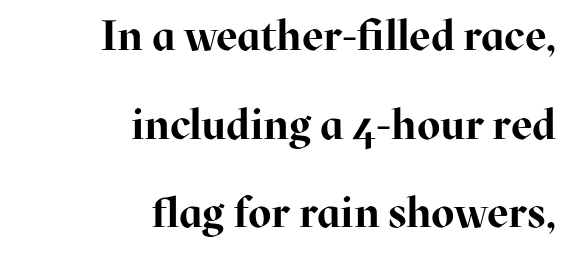
The type sits square on the baseline with zero lean. Does the weight exceed regular? Yes, all the way to bold. Nobody touched the tracking dial on this one. A great deal of white space separates one row of letters from the next.
